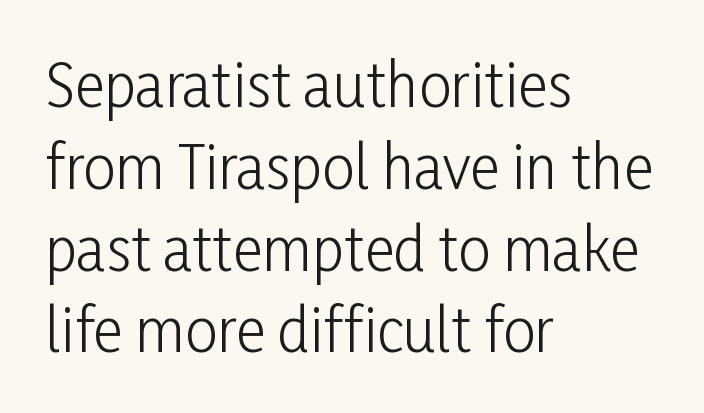
Q: Is the text bold? A: No.
Q: Is the text italic (slanted)? A: No, it is upright.
Q: Is the typeface a serif or a sans-serif typeface? A: Sans-serif.
Q: Is the text underlined? A: No.
Q: How is the paragraph aligned? A: Left-aligned.
Q: Is the spacing between letters normal or unusually wide? A: Normal.
Q: Is the spacing between lines tight, normal or loose? A: Normal.
Q: Width (condensed, normal, or wide)? A: Condensed.
Q: Stroke contrast? A: Low.
Q: x-height? A: Medium.
Q: Monospaced? A: No.
